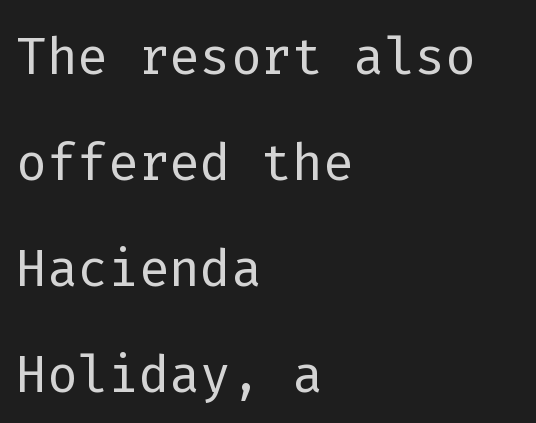
Q: Is the text bold? A: No.
Q: Is the text italic (slanted)? A: No, it is upright.
Q: Is the typeface a serif or a sans-serif typeface? A: Sans-serif.
Q: Is the text underlined? A: No.
Q: How is the paragraph aligned? A: Left-aligned.
Q: Is the spacing between letters normal or unusually wide? A: Normal.
Q: Is the spacing between lines tight, normal or loose? A: Normal.
Q: Width (condensed, normal, or wide)? A: Normal.
Q: Stroke contrast? A: Low.
Q: x-height? A: Medium.
Q: Monospaced? A: Yes.
